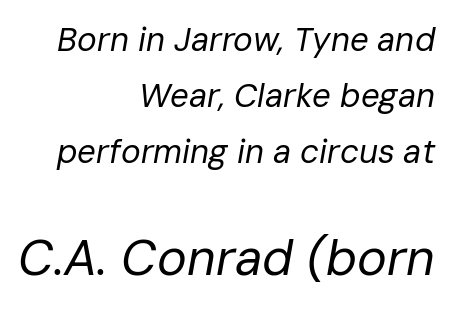
Q: Is the text bold? A: No.
Q: Is the text italic (slanted)? A: Yes, it leans right by about 10 degrees.
Q: Is the text underlined? A: No.
Q: How is the paragraph aligned? A: Right-aligned.
Q: Is the spacing between letters normal or unusually wide? A: Normal.
Q: Is the spacing between lines tight, normal or loose? A: Normal.
Q: Which block of text is set in a larger size, the first (top) or the second (bottom)? A: The second (bottom) one.
Q: Width (condensed, normal, or wide)? A: Normal.
Q: Stroke contrast? A: Low.
Q: x-height? A: Medium.
Q: Monospaced? A: No.
